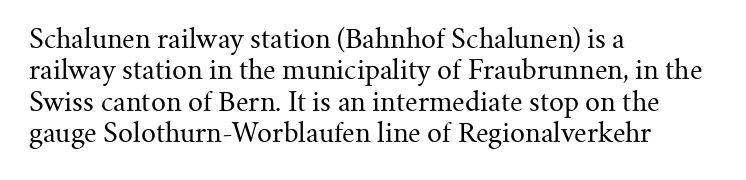
The image shows 26 px text type, upright; set left-aligned, line spacing 1.21x, normal letter spacing, not underlined.
